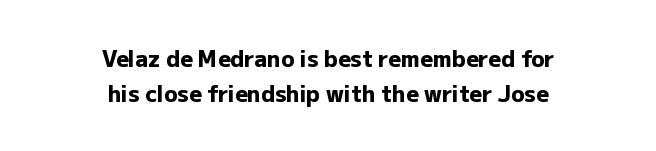
A normal amount of white space separates one row of letters from the next. Compared with typical body copy, the letter spacing here is the same. Each glyph is drawn with heavy, bold strokes. The passage is arranged like a title page — every line centered. Notice how the stems are strictly vertical — no italics here.
